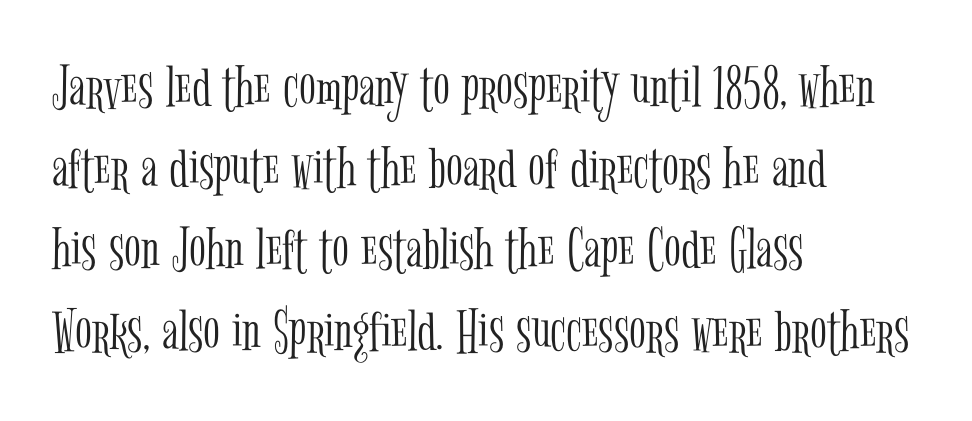
The letters advance in unequal steps, a hallmark of proportional type. The specimen omits any rule beneath the text block's lines. No letter is thick-stroked: the sample isn't bold. Typeset ragged right — the left edge is the straight one.
